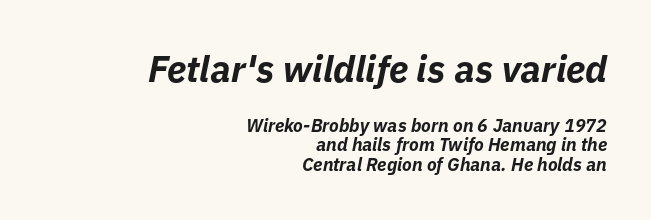
Q: Is the text bold? A: Yes.
Q: Is the text italic (slanted)? A: Yes, it leans right by about 11 degrees.
Q: Is the text underlined? A: No.
Q: How is the paragraph aligned? A: Right-aligned.
Q: Is the spacing between letters normal or unusually wide? A: Normal.
Q: Is the spacing between lines tight, normal or loose? A: Tight.
Q: Which block of text is set in a larger size, the first (top) or the second (bottom)? A: The first (top) one.
Q: Width (condensed, normal, or wide)? A: Normal.
Q: Stroke contrast? A: Low.
Q: x-height? A: Medium.
Q: Monospaced? A: No.
